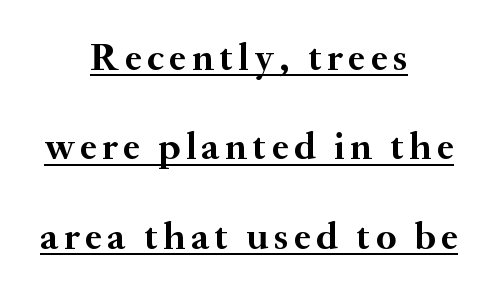
{"serif": "yes", "italic": "no", "bold": "yes", "weight": "semibold", "width": "normal", "stroke_contrast": "medium", "x_height": "small", "monospaced": "no", "underline": "yes", "align": "center", "line_spacing": "loose", "line_spacing_ratio": 2.29, "glyph_px": 39}
